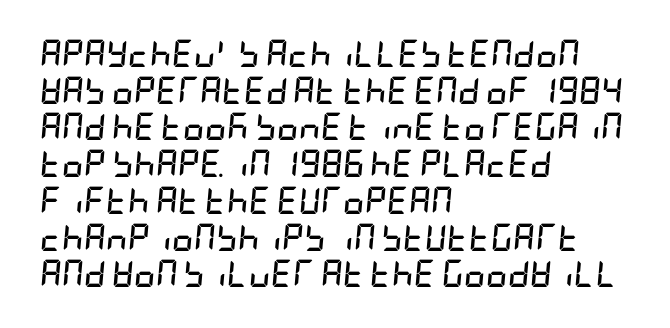
Q: Is the text bold? A: Yes.
Q: Is the text italic (slanted)? A: Yes, it leans right by about 5 degrees.
Q: Is the text underlined? A: No.
Q: How is the paragraph aligned? A: Left-aligned.
Q: Is the spacing between letters normal or unusually wide? A: Normal.
Q: Is the spacing between lines tight, normal or loose? A: Normal.
